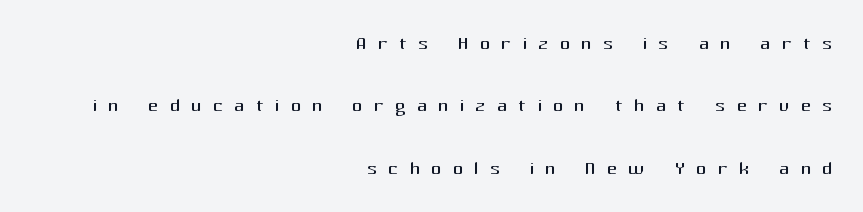
{"italic": "no", "bold": "no", "underline": "no", "align": "right", "line_spacing": "loose", "line_spacing_ratio": 2.4, "letter_spacing": "wide", "letter_spacing_em": 0.42, "glyph_px": 26}
